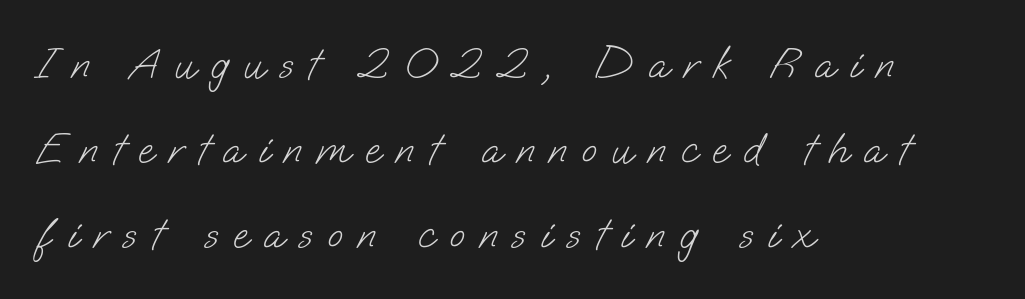
The setting favours the left margin, as ordinary paragraphs usually do. Nobody drew a line under any word here. Ink coverage per letter is moderate at most. This sample has the flowing, uneven cadence of proportional lettering.
